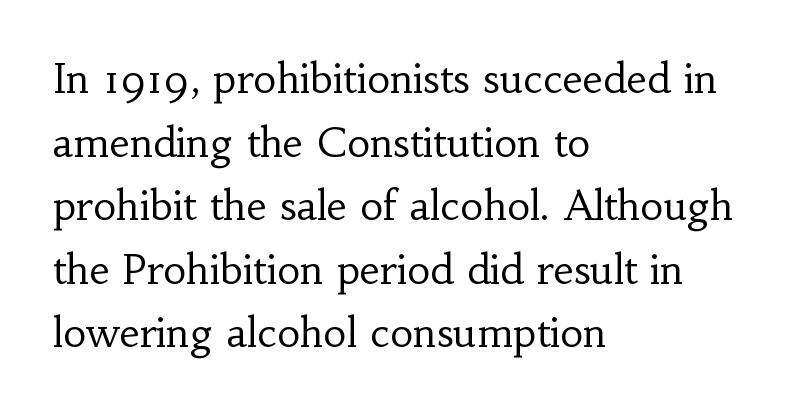
The image shows 40 px regular-weight serif type, upright; set left-aligned, normal line spacing (1.59x), normal letter spacing, not underlined; low stroke contrast and a small x-height.
